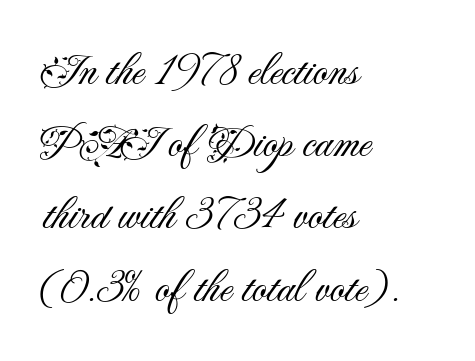
{"serif": "no", "bold": "no", "weight": "light", "width": "normal", "stroke_contrast": "medium", "x_height": "small", "monospaced": "no", "underline": "no", "align": "left", "line_spacing": "normal", "line_spacing_ratio": 1.57, "letter_spacing": "normal", "letter_spacing_em": 0.0, "glyph_px": 46}
